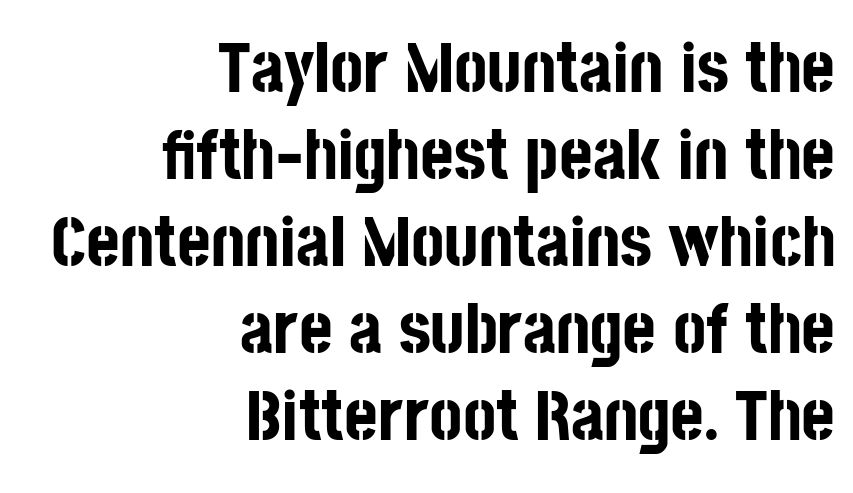
{"serif": "no", "italic": "no", "bold": "yes", "weight": "bold", "width": "condensed", "stroke_contrast": "low", "x_height": "large", "monospaced": "no", "underline": "no", "align": "right", "line_spacing_ratio": 1.21, "letter_spacing": "normal", "letter_spacing_em": 0.0, "glyph_px": 72}
